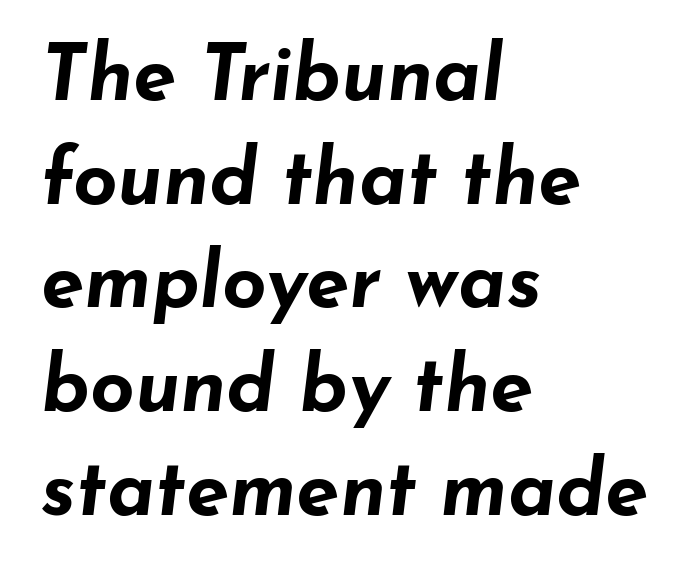
Italic? Definitely — the glyphs are oblique. The words here are not underlined. Baseline-to-baseline distance is the conventional proportion of letter height. A typesetter would call this proportional, since set widths differ per character. Plenty of ink on the page — the face is bold. Teacher's note: observe the even left margin — that is flush-left alignment.
